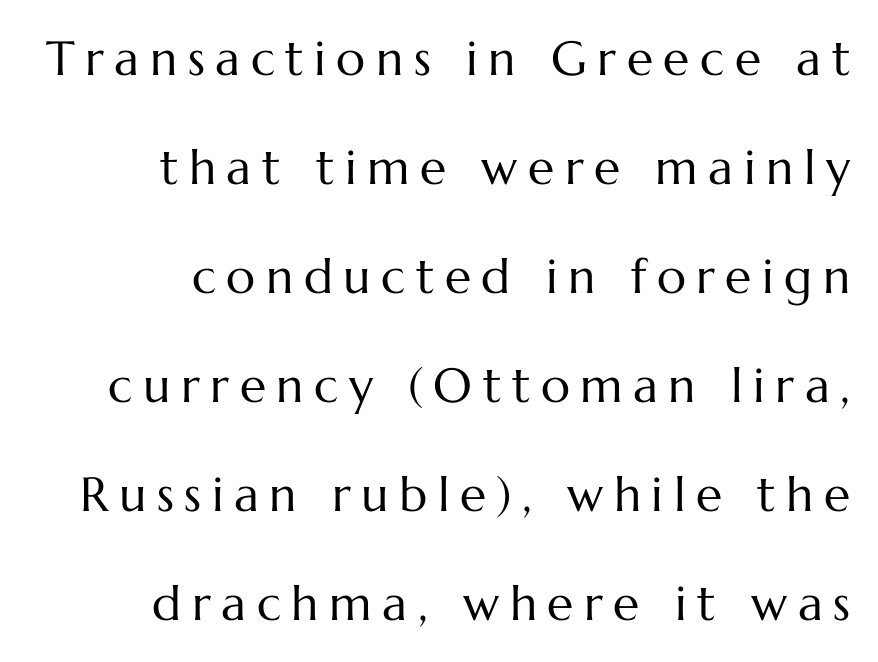
Q: Is the text bold? A: No.
Q: Is the text italic (slanted)? A: No, it is upright.
Q: Is the text underlined? A: No.
Q: How is the paragraph aligned? A: Right-aligned.
Q: Is the spacing between letters normal or unusually wide? A: Unusually wide.
Q: Is the spacing between lines tight, normal or loose? A: Loose.
Q: Width (condensed, normal, or wide)? A: Normal.
Q: Stroke contrast? A: Medium.
Q: x-height? A: Medium.
Q: Monospaced? A: No.
